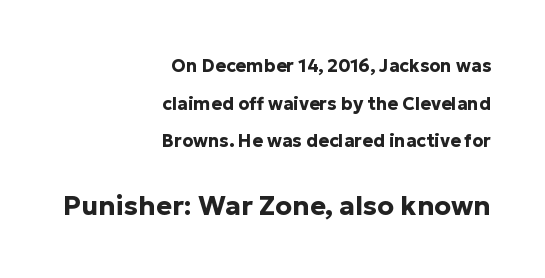
The image shows 27 px bold type, upright; set right-aligned, loose line spacing (2.09x), normal letter spacing, not underlined; the second (bottom) block is 1.5x larger.
